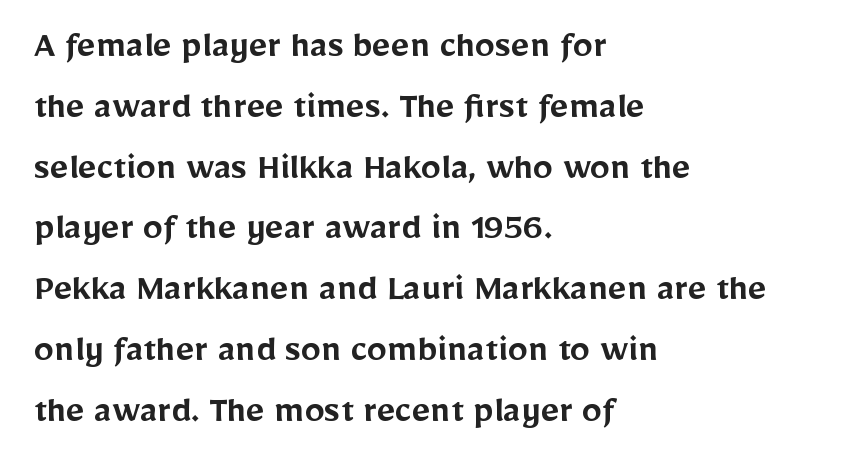
The gaps between neighbouring characters are ordinary and unremarkable. The paragraph has a hard left edge and a soft right edge. The glyphs are unaccompanied by any horizontal stroke below them. The rendering shows plain stroke endings on the letterforms — a sans-serif design.
